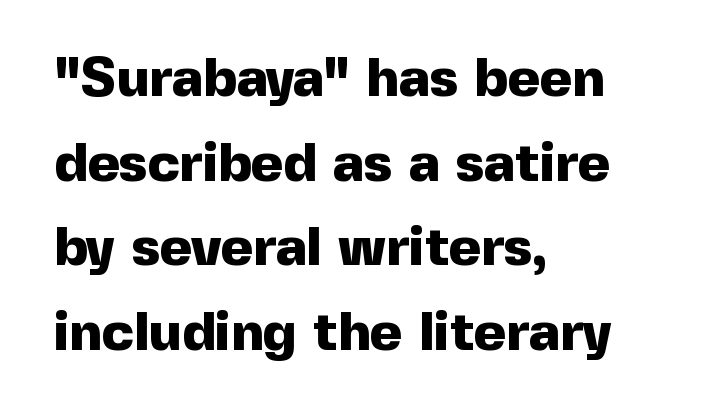
Q: Is the text bold? A: Yes.
Q: Is the text italic (slanted)? A: No, it is upright.
Q: Is the typeface a serif or a sans-serif typeface? A: Sans-serif.
Q: Is the text underlined? A: No.
Q: How is the paragraph aligned? A: Left-aligned.
Q: Is the spacing between letters normal or unusually wide? A: Normal.
Q: Is the spacing between lines tight, normal or loose? A: Normal.
Q: Width (condensed, normal, or wide)? A: Normal.
Q: x-height? A: Medium.
Q: Monospaced? A: No.
